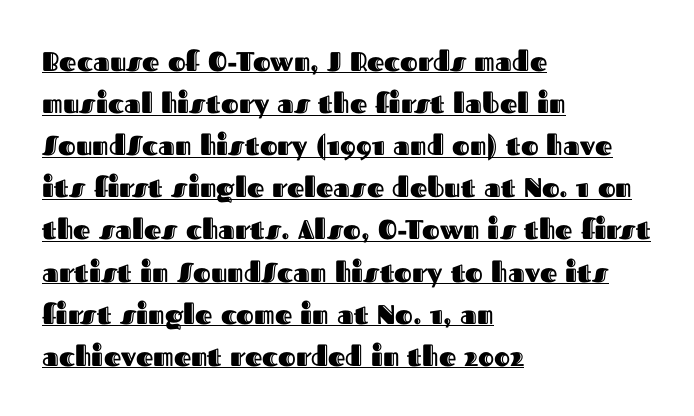
The glyphs are accompanied by a horizontal stroke just below them. Is the letter spacing exaggerated? No — it looks like the ordinary default. Line beginnings align vertically; line endings do not. Rows of type keep a routine distance in the vertical direction. Ascenders rise straight up at ninety degrees.
